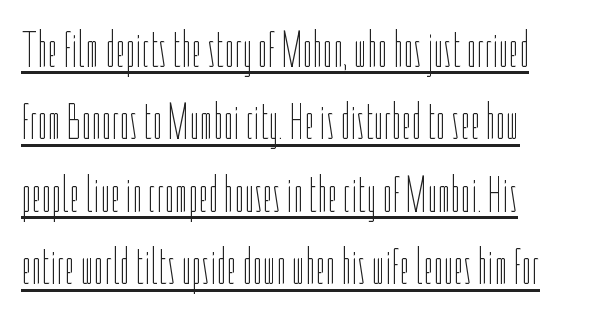
This rendering features underlined lettering. Is this a fixed-width face? No — the glyphs have proportional, varying widths. Words appear dense and cohesive because spacing is normal. Every row of glyphs begins at an identical x-position on the left. Does the lettering tilt? It doesn't — this is upright.
